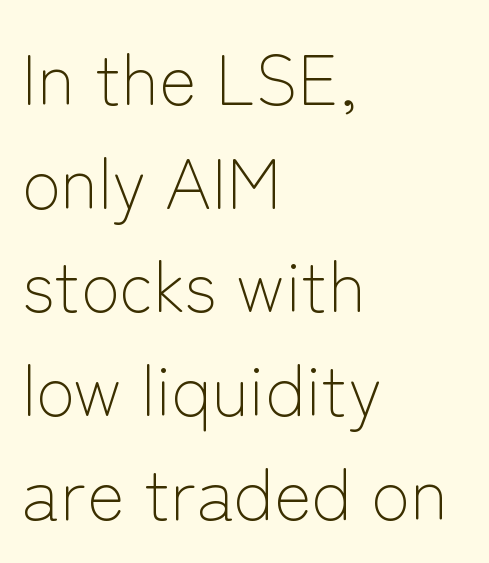
The image shows 71 px light sans-serif type, upright; set left-aligned, normal line spacing (1.46x), normal letter spacing, not underlined; low stroke contrast and a medium x-height.
